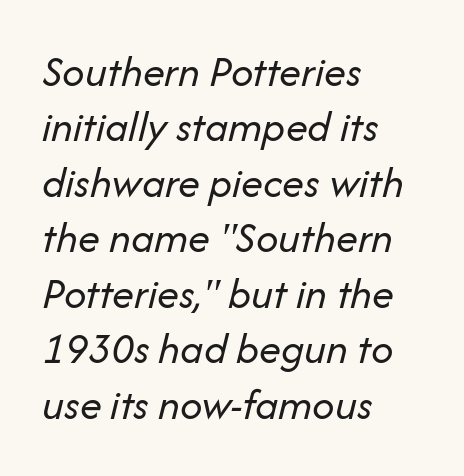
The specimen omits any rule beneath the text block's lines. The lines sit at an ordinary, default distance from one another. Compared with ordinary roman type, these characters are visibly tilted. These lines keep a tight, regular rhythm from letter to letter. Layout note: lines flush left.
